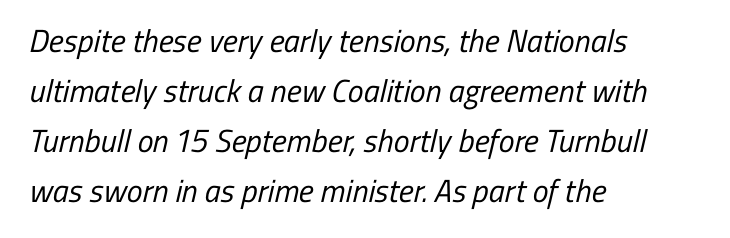
Q: Is the text bold? A: No.
Q: Is the typeface a serif or a sans-serif typeface? A: Sans-serif.
Q: Is the text underlined? A: No.
Q: How is the paragraph aligned? A: Left-aligned.
Q: Is the spacing between letters normal or unusually wide? A: Normal.
Q: Is the spacing between lines tight, normal or loose? A: Normal.
Q: Width (condensed, normal, or wide)? A: Condensed.
Q: Stroke contrast? A: Low.
Q: x-height? A: Medium.
Q: Monospaced? A: No.
